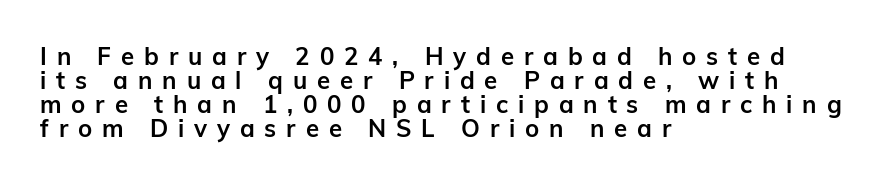
The image shows 24 px bold type, upright; set left-aligned, tight line spacing (1.0x), unusually wide letter spacing (+0.41 em), not underlined.
